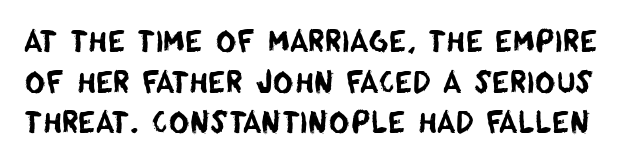
Varying glyph widths throughout — classic text-font behaviour. Line spacing here is normal. How are the letters spaced? Ordinarily, with no added tracking. The passage shown is typeset with a sans-serif family. Glance below the letters and you will spot only blank space.
